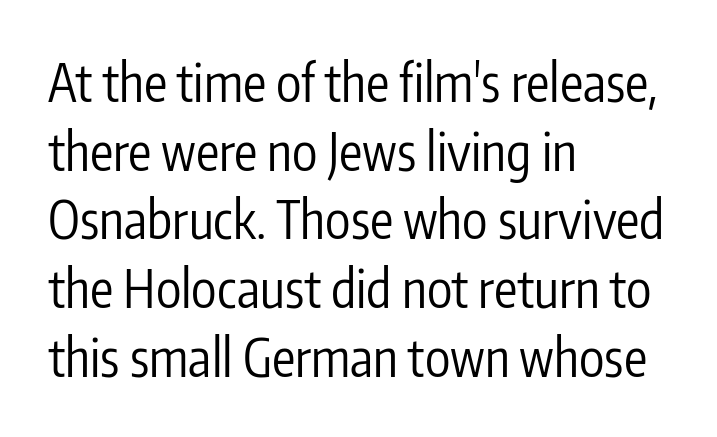
The image shows 52 px regular-weight, condensed sans-serif type, upright; set left-aligned, normal line spacing (1.32x), normal letter spacing, not underlined; low stroke contrast and a medium x-height.
